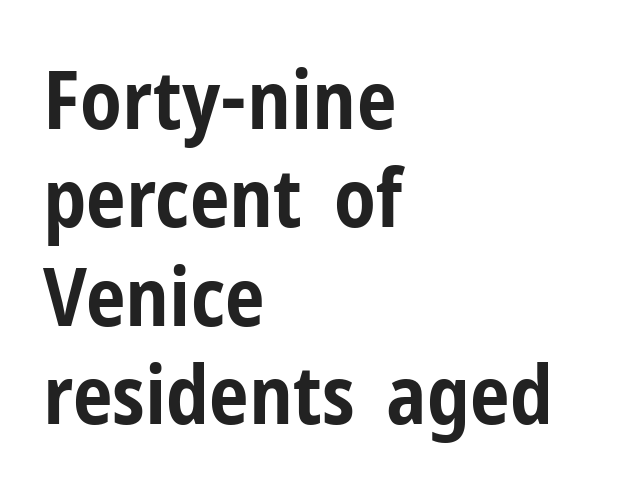
{"serif": "no", "italic": "no", "bold": "yes", "weight": "bold", "width": "condensed", "stroke_contrast": "low", "x_height": "medium", "monospaced": "no", "underline": "no", "align": "left", "line_spacing_ratio": 1.23, "letter_spacing": "normal", "letter_spacing_em": 0.0, "glyph_px": 80}
